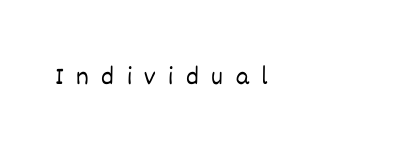
The letterforms sit at book weight or below. Tracking here is generous; glyphs stand well apart from one another. Casual observation: everything's shoved over to the left. Underline: absent. The typography opts for an upright posture over an oblique one.
